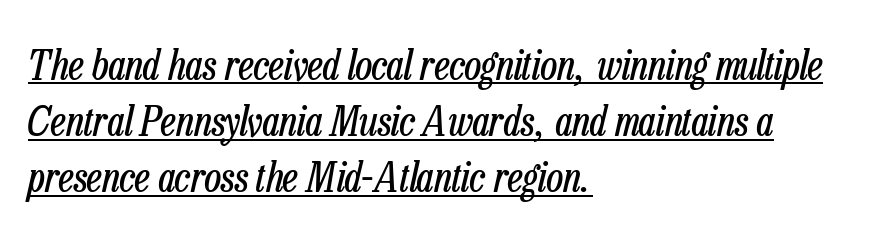
The image shows 41 px regular-weight, condensed type, italic (leaning right); set left-aligned, normal line spacing (1.37x), normal letter spacing, underlined; low stroke contrast and a medium x-height.
